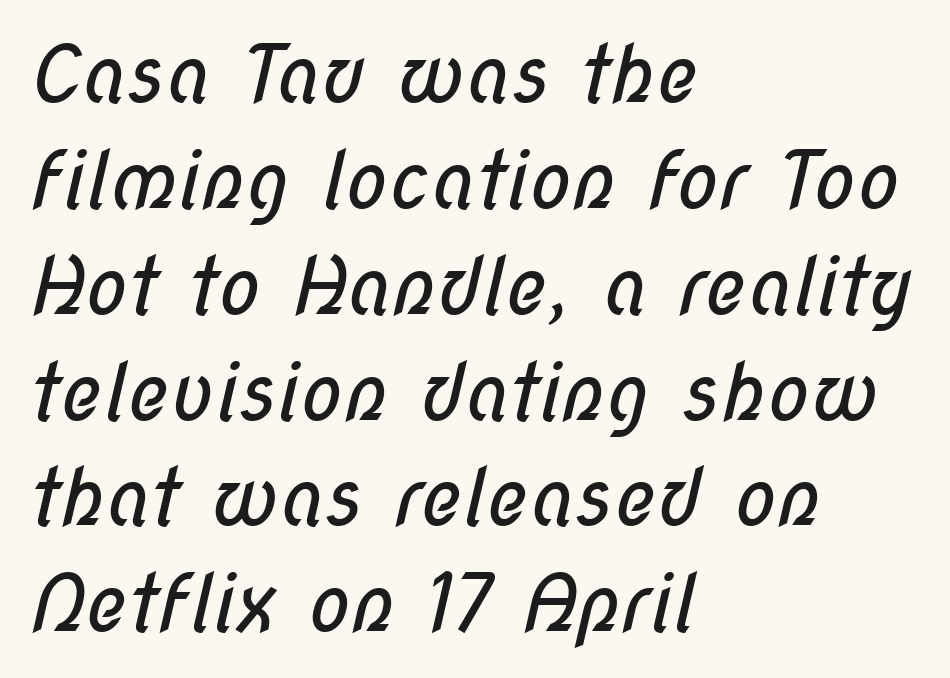
The image shows 79 px regular-weight, condensed sans-serif type; set left-aligned, normal line spacing (1.34x), normal letter spacing, not underlined; low stroke contrast and a medium x-height.
